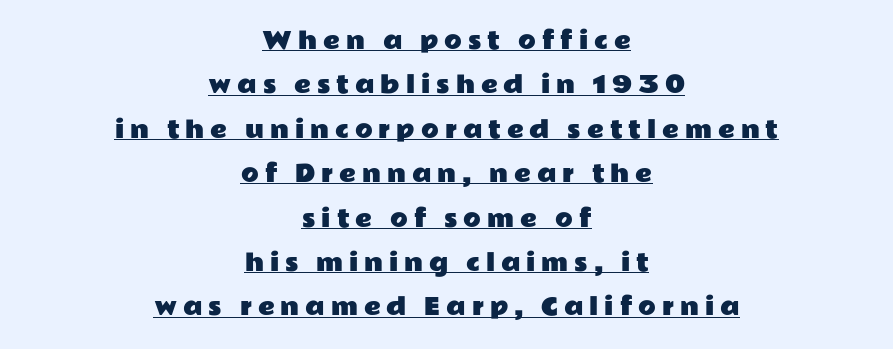
Q: Is the text italic (slanted)? A: No, it is upright.
Q: Is the text underlined? A: Yes.
Q: How is the paragraph aligned? A: Centered.
Q: Is the spacing between letters normal or unusually wide? A: Unusually wide.
Q: Is the spacing between lines tight, normal or loose? A: Loose.
